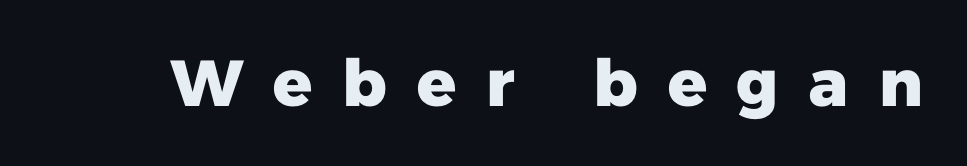
The image shows 65 px heavy sans-serif type; set unusually wide letter spacing (+0.43 em), not underlined; low stroke contrast and a medium x-height.
